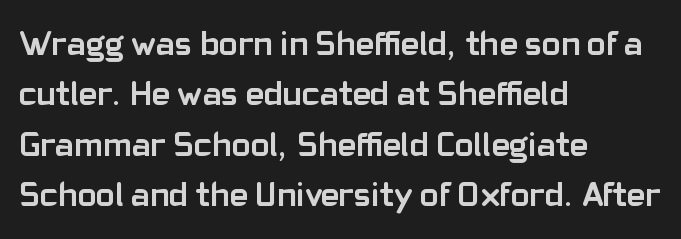
This sample is left-justified, so line endings fall wherever the words run out. Leading matches the norm, producing a regular column. The designer went with a sans here, leaving each stem footless. The baseline area is clear. Looks like regular typesetting: each glyph gets only the width it needs.
